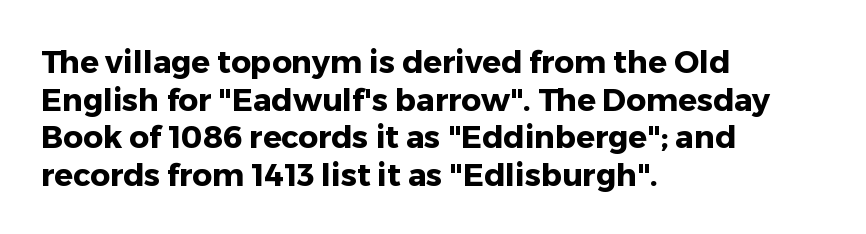
The image shows 31 px heavy sans-serif type, upright; set left-aligned, line spacing 1.21x, normal letter spacing, not underlined; low stroke contrast and a medium x-height.
